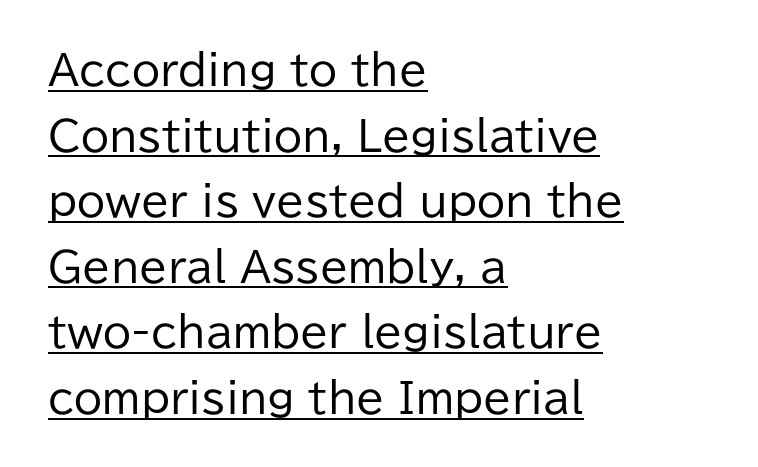
Observe the ordinary spacing: letters are neighbours, not strangers. Reading down the column, the eye jumps a familiar distance to each next line. The specimen includes a rule beneath the text block's lines. Rendered with straight, roman letterforms.
